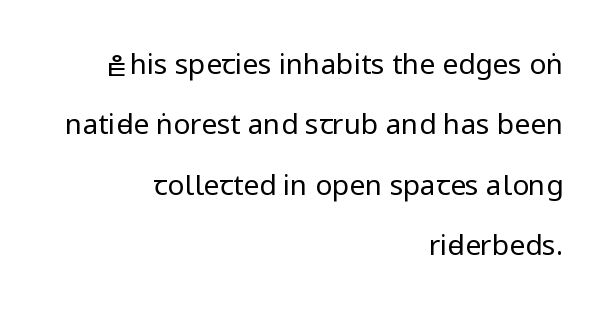
Bold? No — there's no thickening of the strokes. These lines stack with their right ends in a neat column. If you measured baseline to baseline, you'd find a long distance. Serifs: no, the terminals of the letterforms are clean.
